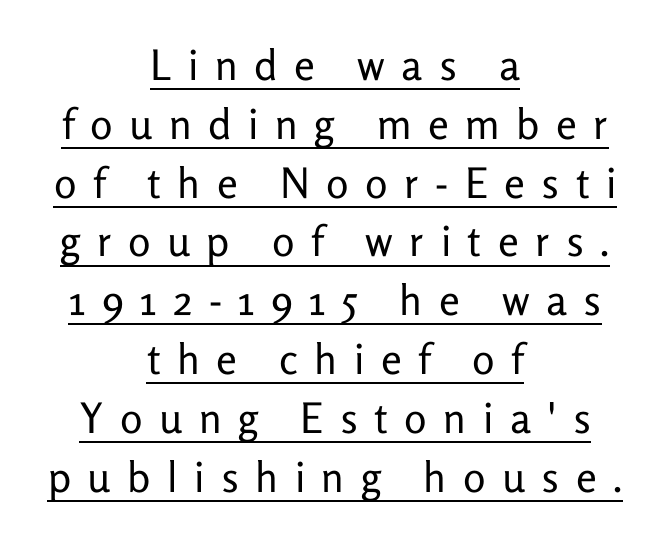
Leftover space on each line is divided equally before and after the words. The lines sit at an ordinary, default distance from one another. The characters display no serif detailing; their extremities are plain. Summary of weight: not heavy and not bold.
